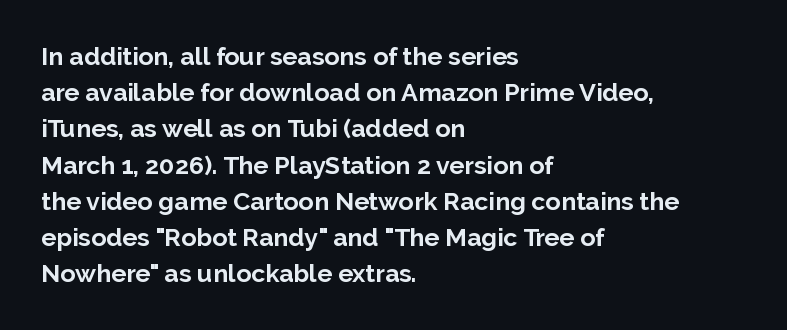
Typesetter's note: full bold, strokes at maximum text heaviness. Rendered with straight, roman letterforms. The line-height multiplier appears to be the usual default. Words appear dense and cohesive because spacing is normal. A student would call this left alignment; a typographer would say flush left, rag right. The baseline area is clear.
